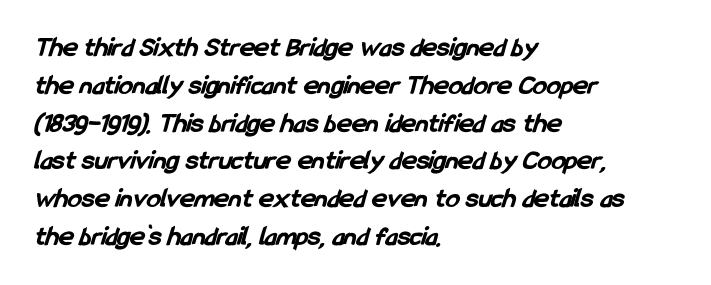
{"serif": "no", "bold": "yes", "weight": "bold", "width": "condensed", "stroke_contrast": "low", "x_height": "medium", "monospaced": "no", "underline": "no", "align": "left", "line_spacing": "normal", "line_spacing_ratio": 1.35, "letter_spacing": "normal", "letter_spacing_em": 0.0, "glyph_px": 28}
